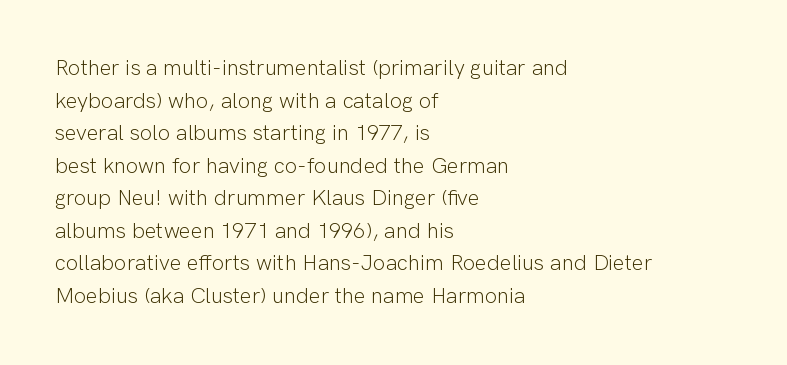
{"italic": "no", "bold": "no", "underline": "no", "align": "left", "line_spacing": "normal", "line_spacing_ratio": 1.48, "letter_spacing": "normal", "letter_spacing_em": 0.0, "glyph_px": 22}
